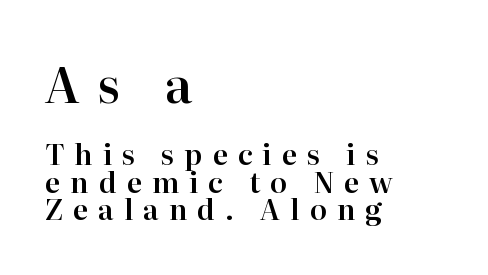
Q: Is the text italic (slanted)? A: No, it is upright.
Q: Is the typeface a serif or a sans-serif typeface? A: Serif.
Q: Is the text underlined? A: No.
Q: How is the paragraph aligned? A: Left-aligned.
Q: Is the spacing between letters normal or unusually wide? A: Unusually wide.
Q: Is the spacing between lines tight, normal or loose? A: Tight.
Q: Which block of text is set in a larger size, the first (top) or the second (bottom)? A: The first (top) one.
Q: Width (condensed, normal, or wide)? A: Normal.
Q: Stroke contrast? A: High.
Q: x-height? A: Medium.
Q: Monospaced? A: No.
